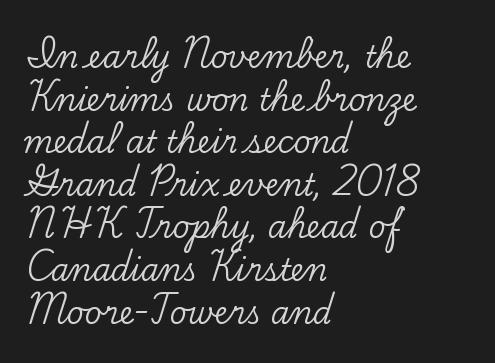
{"serif": "yes", "width": "normal", "stroke_contrast": "low", "x_height": "small", "monospaced": "no", "underline": "no", "align": "left", "line_spacing": "normal", "line_spacing_ratio": 1.42, "letter_spacing": "normal", "letter_spacing_em": 0.0, "glyph_px": 30}
